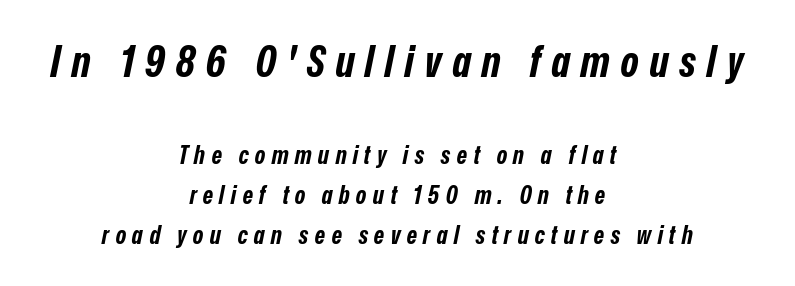
Q: Is the text bold? A: Yes.
Q: Is the text italic (slanted)? A: Yes, it leans right by about 12 degrees.
Q: Is the text underlined? A: No.
Q: How is the paragraph aligned? A: Centered.
Q: Is the spacing between letters normal or unusually wide? A: Unusually wide.
Q: Is the spacing between lines tight, normal or loose? A: Normal.
Q: Which block of text is set in a larger size, the first (top) or the second (bottom)? A: The first (top) one.
Q: Width (condensed, normal, or wide)? A: Condensed.
Q: Stroke contrast? A: Low.
Q: x-height? A: Medium.
Q: Monospaced? A: No.
